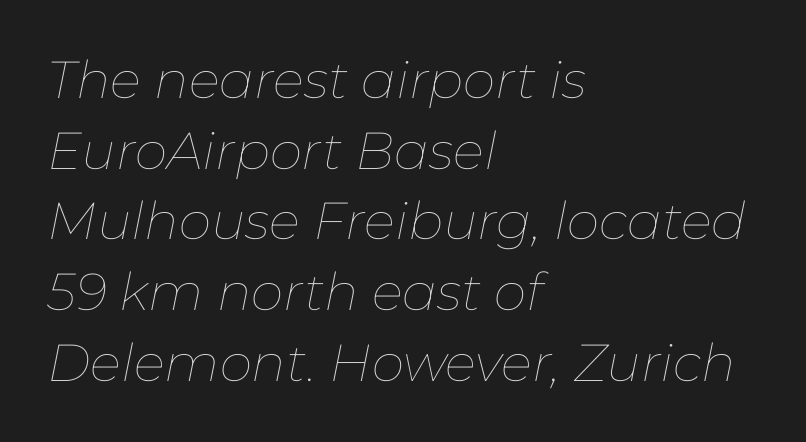
The face used here is proportionally spaced, like ordinary book or web type. The letters are slanted; this is an italic face. Each line starts at the same left margin while the right side varies. Descenders hang freely into open space. Letters have the restrained weight of plain body copy at most. The horizontal fit of the characters is conventional and even.
